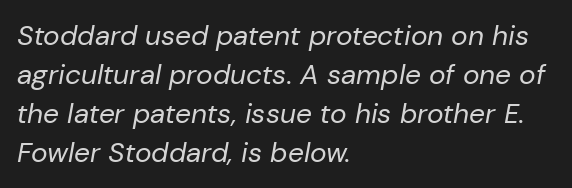
Q: Is the text bold? A: No.
Q: Is the text italic (slanted)? A: Yes, it leans right by about 10 degrees.
Q: Is the text underlined? A: No.
Q: How is the paragraph aligned? A: Left-aligned.
Q: Is the spacing between letters normal or unusually wide? A: Normal.
Q: Is the spacing between lines tight, normal or loose? A: Normal.
Q: Width (condensed, normal, or wide)? A: Normal.
Q: Stroke contrast? A: Low.
Q: x-height? A: Medium.
Q: Monospaced? A: No.
